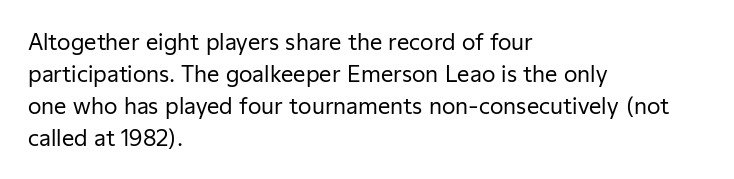
Q: Is the text bold? A: No.
Q: Is the text italic (slanted)? A: No, it is upright.
Q: Is the text underlined? A: No.
Q: How is the paragraph aligned? A: Left-aligned.
Q: Is the spacing between letters normal or unusually wide? A: Normal.
Q: Is the spacing between lines tight, normal or loose? A: Normal.
